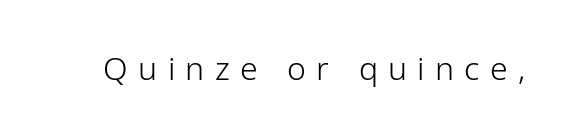
{"serif": "no", "italic": "no", "bold": "no", "weight": "light", "width": "normal", "stroke_contrast": "low", "x_height": "medium", "monospaced": "no", "underline": "no", "letter_spacing": "wide", "letter_spacing_em": 0.32, "glyph_px": 32}
